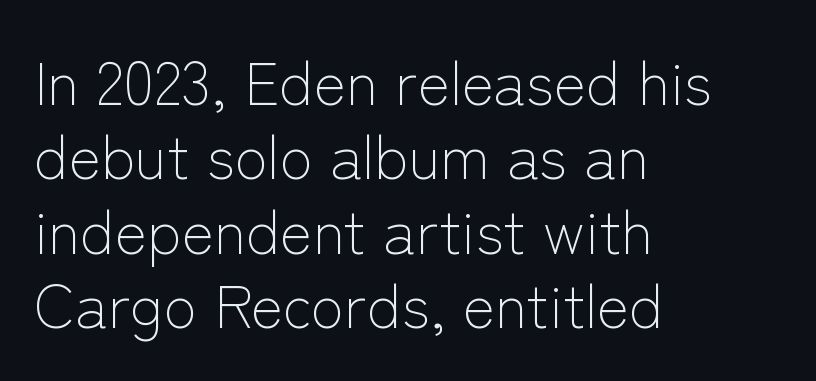
{"serif": "no", "italic": "no", "bold": "no", "weight": "light", "width": "normal", "stroke_contrast": "low", "x_height": "medium", "monospaced": "no", "underline": "no", "align": "left", "line_spacing_ratio": 1.22, "letter_spacing": "normal", "letter_spacing_em": 0.0, "glyph_px": 61}
